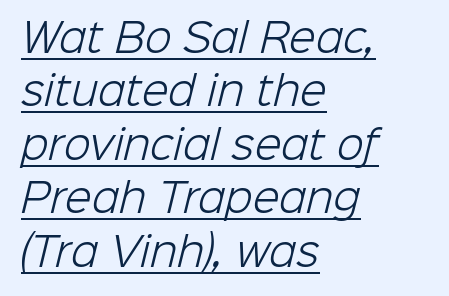
{"serif": "no", "bold": "no", "weight": "light", "width": "normal", "stroke_contrast": "low", "x_height": "medium", "monospaced": "no", "underline": "yes", "align": "left", "line_spacing": "normal", "line_spacing_ratio": 1.37, "letter_spacing": "normal", "letter_spacing_em": 0.0, "glyph_px": 39}
